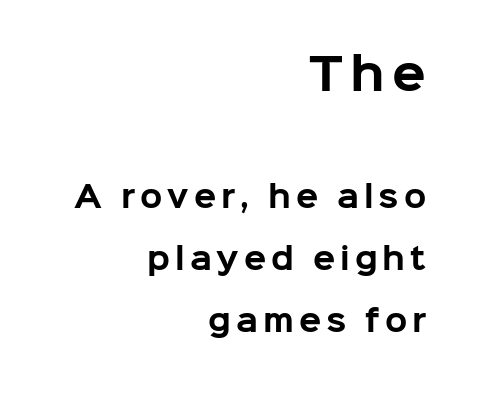
This sample has the flowing, uneven cadence of proportional lettering. Check the space under the baseline: it is left empty. Typesetter's note — upper block bumped up in size, lower block left smaller. Baseline-to-baseline distance is far greater than the letter height. You'd pick this weight for a headline — it's a proper bold. The letters carry no serifs — their stems end cleanly without finishing strokes.
